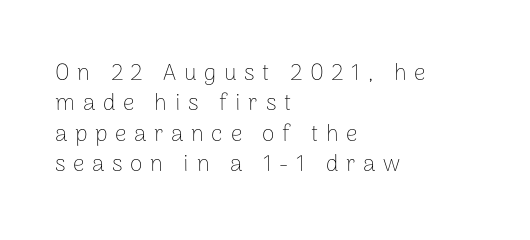
{"italic": "no", "bold": "no", "underline": "no", "align": "left", "line_spacing": "normal", "line_spacing_ratio": 1.32, "letter_spacing": "wide", "letter_spacing_em": 0.33, "glyph_px": 23}
